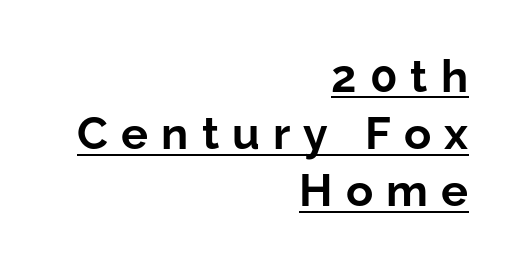
The image shows 45 px bold sans-serif type, upright; set right-aligned, normal line spacing (1.27x), unusually wide letter spacing (+0.29 em), underlined; low stroke contrast and a medium x-height.
